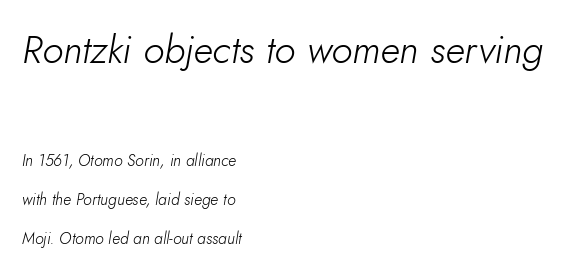
Q: Is the text bold? A: No.
Q: Is the text italic (slanted)? A: Yes, it leans right by about 10 degrees.
Q: Is the text underlined? A: No.
Q: How is the paragraph aligned? A: Left-aligned.
Q: Is the spacing between letters normal or unusually wide? A: Normal.
Q: Is the spacing between lines tight, normal or loose? A: Loose.
Q: Which block of text is set in a larger size, the first (top) or the second (bottom)? A: The first (top) one.
Q: Width (condensed, normal, or wide)? A: Normal.
Q: Stroke contrast? A: Low.
Q: x-height? A: Small.
Q: Monospaced? A: No.
